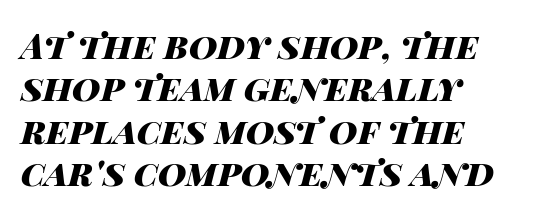
Q: Is the text bold? A: Yes.
Q: Is the text italic (slanted)? A: Yes, it leans right by about 14 degrees.
Q: Is the text underlined? A: No.
Q: How is the paragraph aligned? A: Left-aligned.
Q: Is the spacing between letters normal or unusually wide? A: Normal.
Q: Width (condensed, normal, or wide)? A: Wide.
Q: Stroke contrast? A: High.
Q: x-height? A: Large.
Q: Monospaced? A: No.
